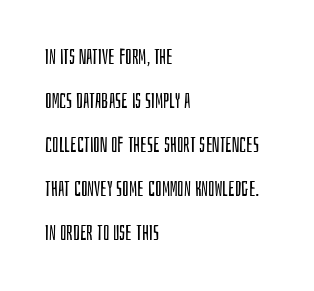
Whoever set this chose breathing room over compactness in the vertical rhythm. Do the letters lean? They stand straight. Horizontally, the lines are justified to the leading edge only. A light-to-regular cut is what we see here.
